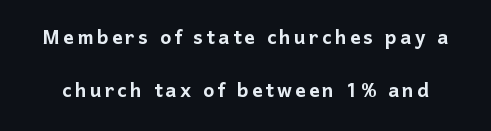
{"italic": "no", "underline": "no", "line_spacing": "loose", "line_spacing_ratio": 2.05, "glyph_px": 26}
